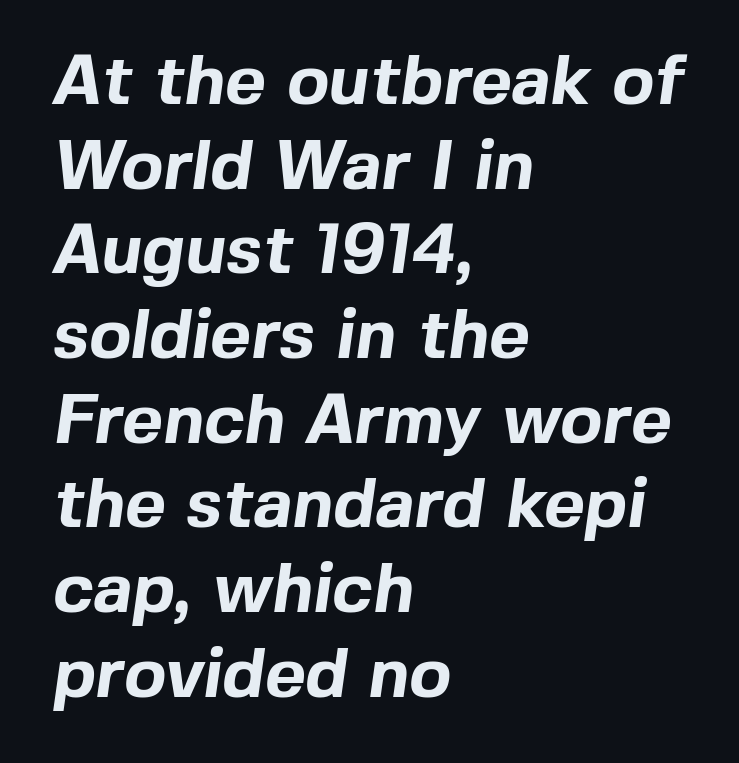
{"serif": "no", "bold": "yes", "weight": "bold", "width": "normal", "x_height": "medium", "monospaced": "no", "underline": "no", "align": "left", "line_spacing_ratio": 1.21, "letter_spacing": "normal", "letter_spacing_em": 0.0, "glyph_px": 70}
